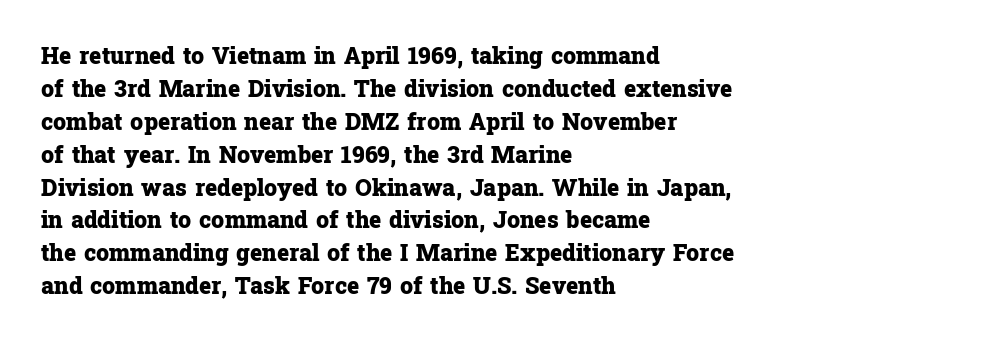
Q: Is the text bold? A: Yes.
Q: Is the text italic (slanted)? A: No, it is upright.
Q: Is the text underlined? A: No.
Q: How is the paragraph aligned? A: Left-aligned.
Q: Is the spacing between letters normal or unusually wide? A: Normal.
Q: Is the spacing between lines tight, normal or loose? A: Normal.
